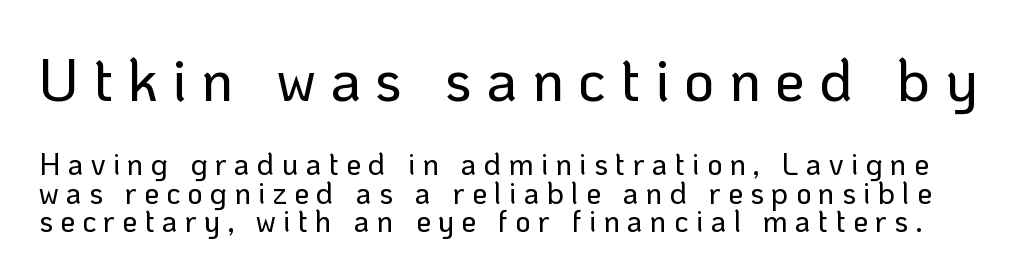
Grotesque or geometric, the face here clearly has no serifs. Check under the words: just untouched page. Is the letter spacing exaggerated? Yes — the characters are pushed far apart. The passage shown is typed in a proportional face where columns would drift.
